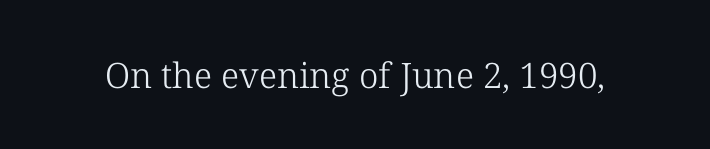
Q: Is the text bold? A: No.
Q: Is the text italic (slanted)? A: No, it is upright.
Q: Is the typeface a serif or a sans-serif typeface? A: Serif.
Q: Is the text underlined? A: No.
Q: Is the spacing between letters normal or unusually wide? A: Normal.
Q: Width (condensed, normal, or wide)? A: Normal.
Q: Stroke contrast? A: Low.
Q: x-height? A: Medium.
Q: Monospaced? A: No.
